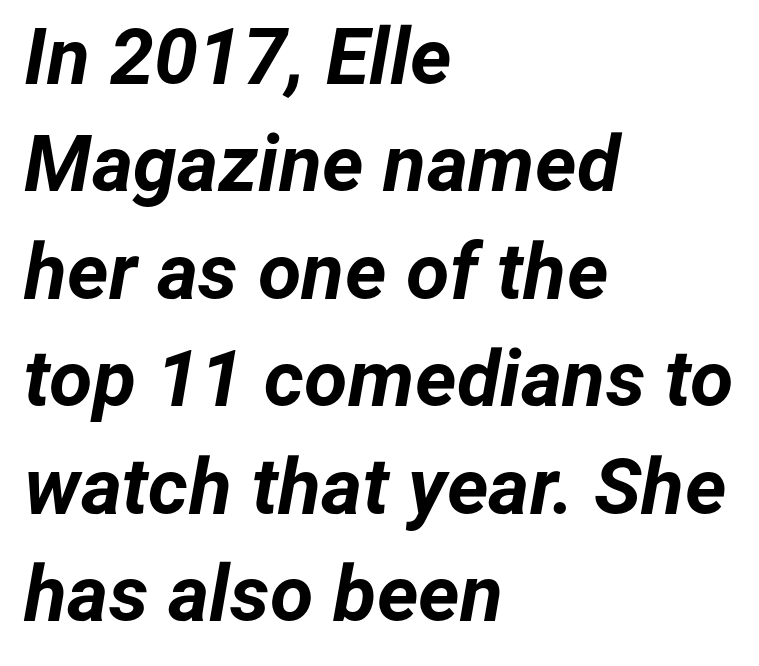
{"italic": "yes", "lean": "right", "slant_degrees": 12, "bold": "yes", "weight": "bold", "width": "normal", "stroke_contrast": "low", "x_height": "medium", "monospaced": "no", "underline": "no", "align": "left", "line_spacing": "normal", "line_spacing_ratio": 1.36, "letter_spacing": "normal", "letter_spacing_em": 0.0, "glyph_px": 79}
